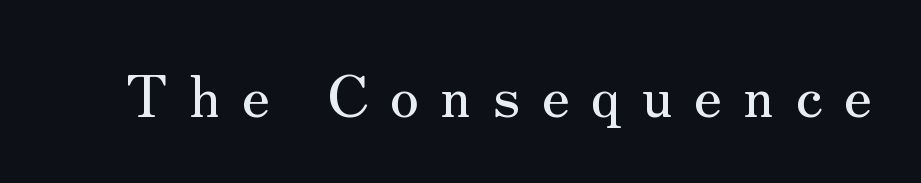
{"serif": "yes", "italic": "no", "width": "normal", "stroke_contrast": "medium", "x_height": "small", "monospaced": "no", "underline": "no", "letter_spacing": "wide", "letter_spacing_em": 0.36, "glyph_px": 58}
